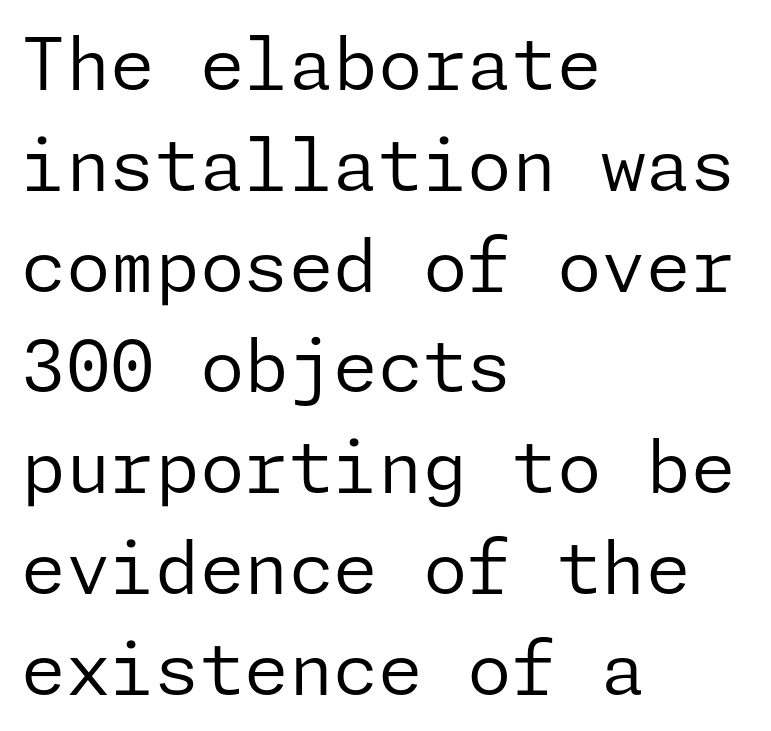
{"serif": "no", "italic": "no", "bold": "no", "weight": "regular", "width": "normal", "stroke_contrast": "low", "x_height": "medium", "underline": "no", "align": "left", "line_spacing": "normal", "line_spacing_ratio": 1.4, "letter_spacing": "normal", "letter_spacing_em": 0.0, "glyph_px": 72}
